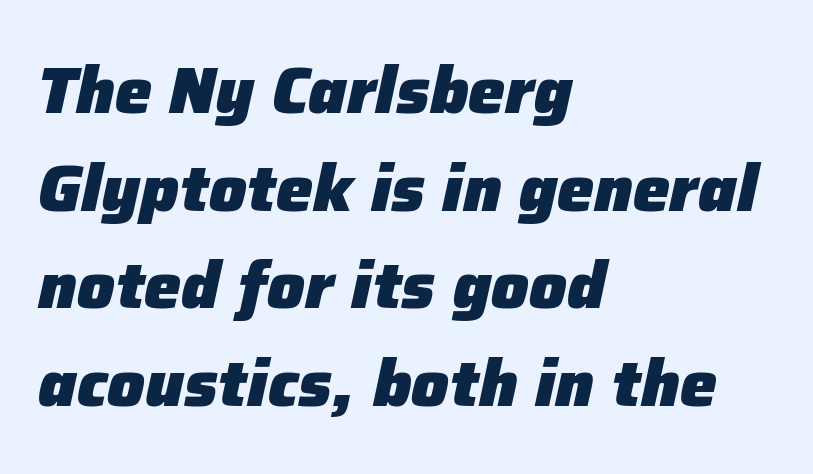
Q: Is the text bold? A: Yes.
Q: Is the text italic (slanted)? A: Yes, it leans right by about 12 degrees.
Q: Is the text underlined? A: No.
Q: How is the paragraph aligned? A: Left-aligned.
Q: Is the spacing between letters normal or unusually wide? A: Normal.
Q: Is the spacing between lines tight, normal or loose? A: Normal.
Q: Width (condensed, normal, or wide)? A: Normal.
Q: Stroke contrast? A: Low.
Q: x-height? A: Medium.
Q: Monospaced? A: No.
